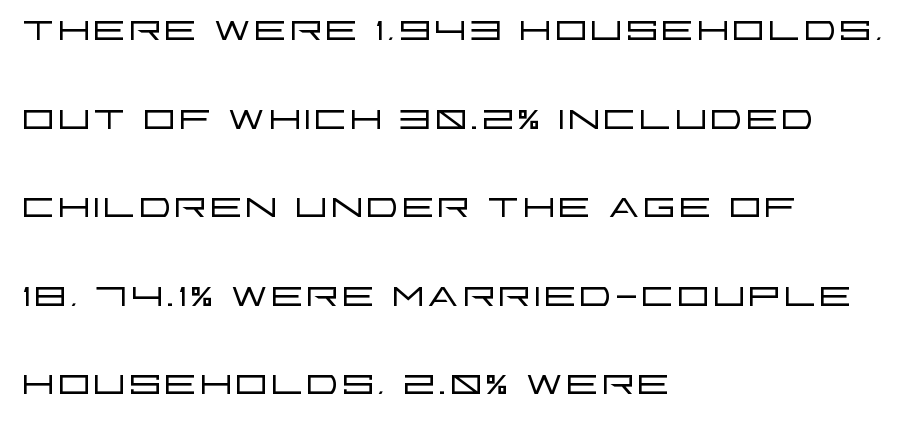
{"serif": "no", "italic": "no", "bold": "no", "weight": "light", "width": "wide", "stroke_contrast": "low", "x_height": "large", "monospaced": "no", "underline": "no", "align": "left", "line_spacing": "normal", "line_spacing_ratio": 1.67, "letter_spacing": "normal", "letter_spacing_em": 0.0, "glyph_px": 53}
